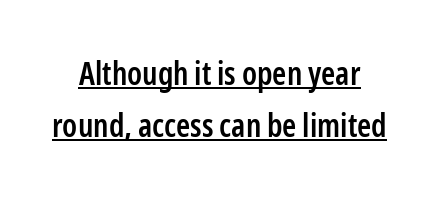
The image shows 32 px semibold, condensed sans-serif type, upright; set normal line spacing (1.61x), normal letter spacing, underlined; low stroke contrast and a medium x-height.
